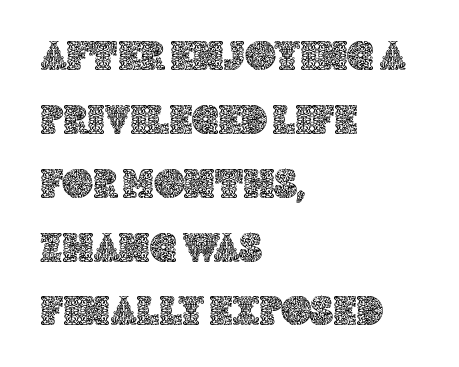
Q: Is the text italic (slanted)? A: No, it is upright.
Q: Is the text underlined? A: No.
Q: How is the paragraph aligned? A: Left-aligned.
Q: Is the spacing between letters normal or unusually wide? A: Normal.
Q: Is the spacing between lines tight, normal or loose? A: Normal.
Q: Width (condensed, normal, or wide)? A: Normal.
Q: x-height? A: Large.
Q: Monospaced? A: No.
